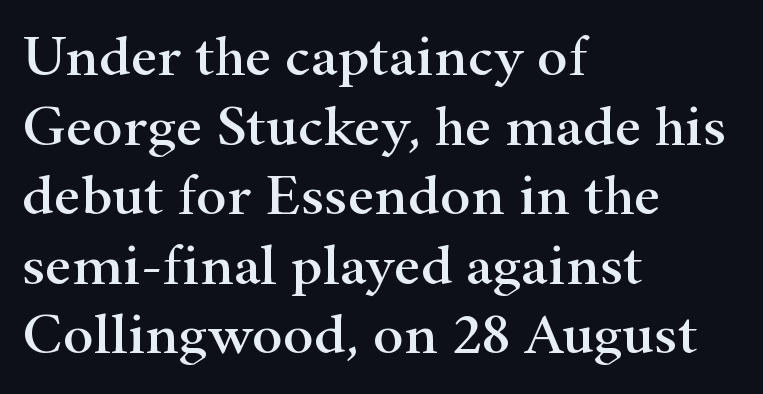
Q: Is the text italic (slanted)? A: No, it is upright.
Q: Is the typeface a serif or a sans-serif typeface? A: Serif.
Q: Is the text underlined? A: No.
Q: How is the paragraph aligned? A: Left-aligned.
Q: Is the spacing between letters normal or unusually wide? A: Normal.
Q: Width (condensed, normal, or wide)? A: Wide.
Q: Stroke contrast? A: High.
Q: x-height? A: Small.
Q: Monospaced? A: No.
